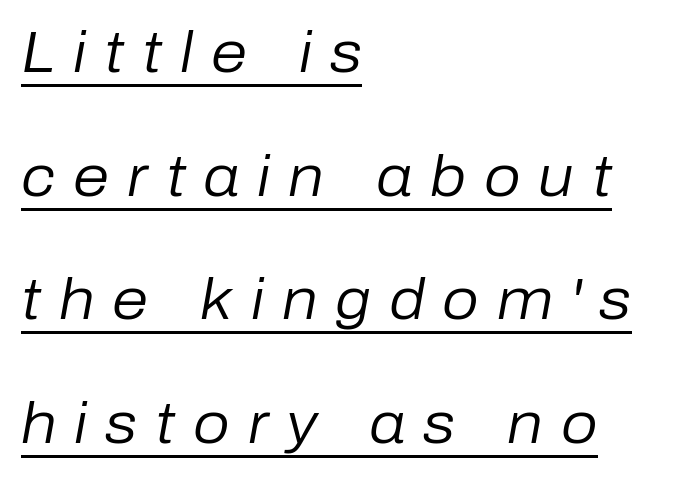
In terms of leading, this rendering errs on the spacious side. Do the characters align in a grid? No, the font is proportional. A classic flush-left, rag-right setting is used for this passage. Weight: in the light-to-regular range. Slanted lettering throughout. Display-style spreading of the glyphs; the letterfit is very open.
